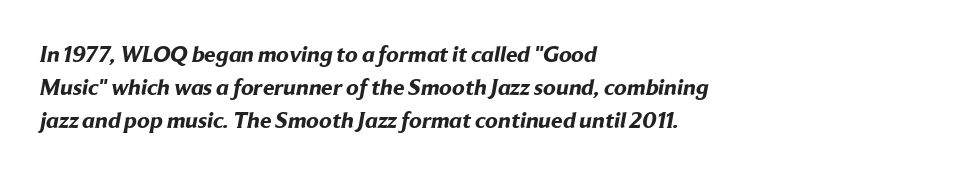
Bold? Absolutely — the strokes are thick and heavy. Descenders are the only things crossing below the line. The rows are spaced the way most documents space them. You could call the tracking neutral — neither tight nor loose.
